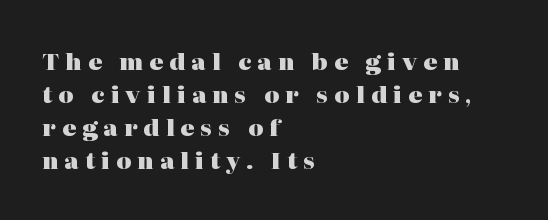
The image shows 23 px bold type, upright; set left-aligned, normal line spacing (1.44x), unusually wide letter spacing (+0.27 em), not underlined.
